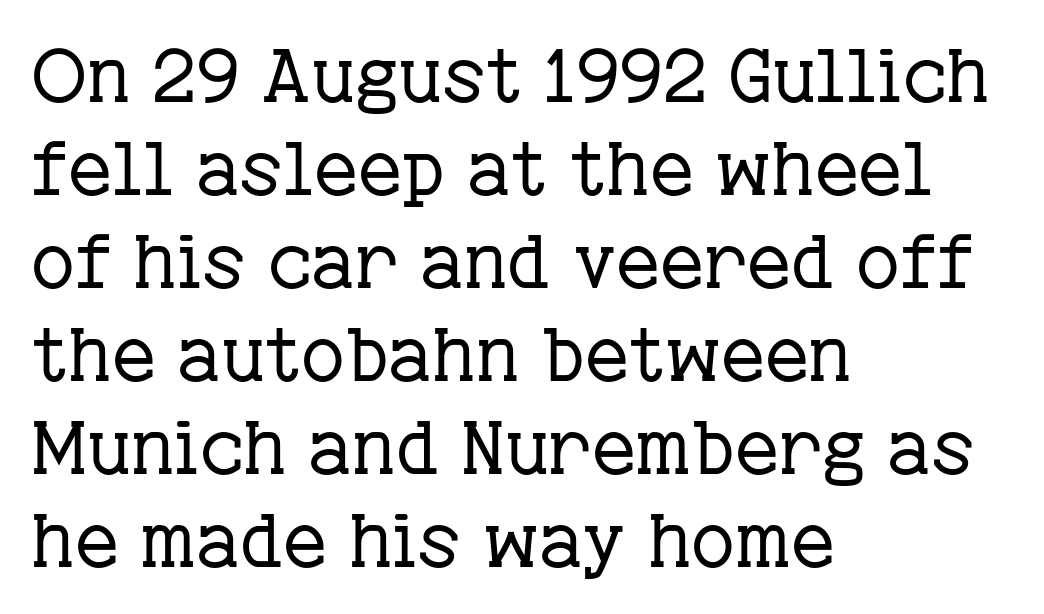
{"serif": "yes", "italic": "no", "bold": "no", "weight": "regular", "width": "normal", "stroke_contrast": "low", "x_height": "medium", "monospaced": "no", "underline": "no", "align": "left", "line_spacing_ratio": 1.24, "letter_spacing": "normal", "letter_spacing_em": 0.0, "glyph_px": 75}
